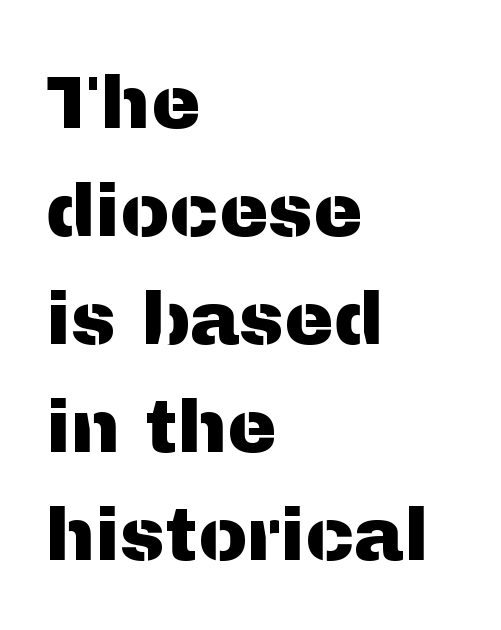
Q: Is the text italic (slanted)? A: No, it is upright.
Q: Is the typeface a serif or a sans-serif typeface? A: Sans-serif.
Q: Is the text underlined? A: No.
Q: How is the paragraph aligned? A: Left-aligned.
Q: Is the spacing between letters normal or unusually wide? A: Normal.
Q: Is the spacing between lines tight, normal or loose? A: Normal.
Q: Width (condensed, normal, or wide)? A: Normal.
Q: Stroke contrast? A: Medium.
Q: x-height? A: Medium.
Q: Monospaced? A: No.
